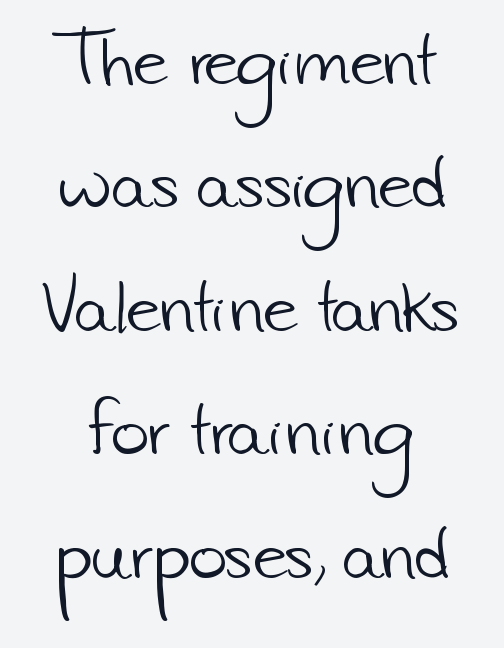
{"serif": "no", "bold": "no", "weight": "light", "width": "normal", "stroke_contrast": "low", "x_height": "small", "monospaced": "no", "underline": "no", "align": "center", "line_spacing": "loose", "line_spacing_ratio": 1.9, "letter_spacing": "normal", "letter_spacing_em": 0.0, "glyph_px": 65}
